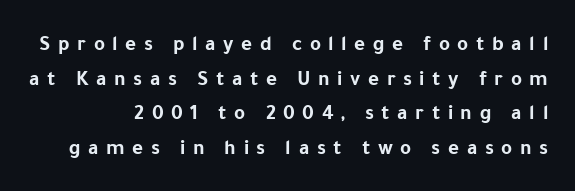
Plenty of ink on the page — the face is bold. Whoever set this chose a conventional vertical rhythm. Rendered with straight, roman letterforms. Spacing between characters has been opened up far beyond the box default. The foot of each line stays bare and open.
